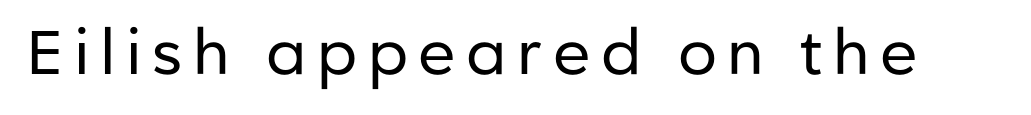
{"serif": "no", "italic": "no", "bold": "no", "weight": "regular", "width": "normal", "stroke_contrast": "low", "x_height": "medium", "monospaced": "no", "underline": "no", "glyph_px": 62}
